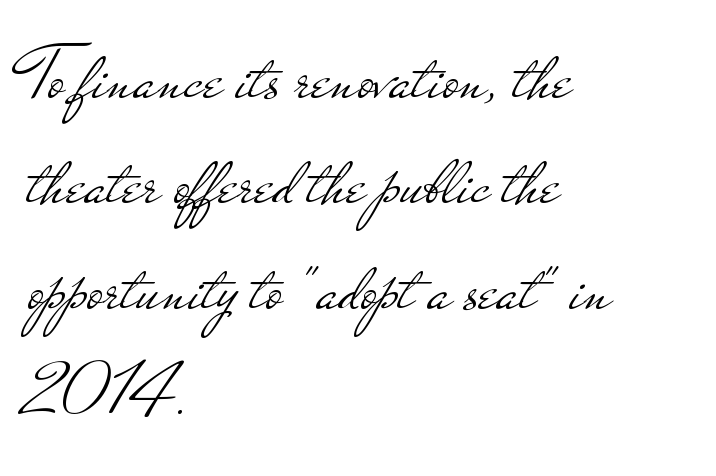
The image shows 77 px light, wide sans-serif type; set left-aligned, normal line spacing (1.37x), normal letter spacing, not underlined; low stroke contrast and a small x-height.
